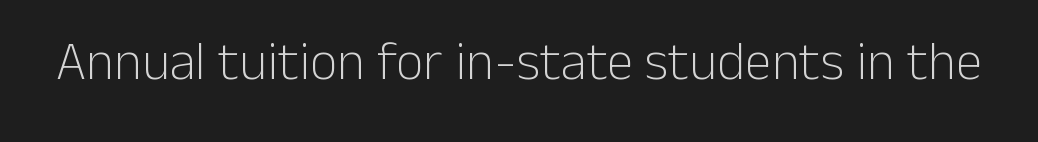
Grotesque or geometric, the face here clearly has no serifs. These lines are rendered in a variable-pitch font. Italic? Not at all — the glyphs are vertical. The cut favours lightness, reaching ordinary text weight at its darkest. In terms of letterspacing, this is plain default setting. Nobody drew a line under any word here.
